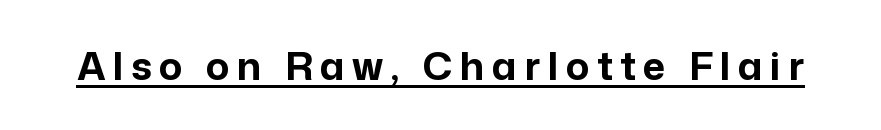
The image shows 39 px bold sans-serif type, upright; set underlined; low stroke contrast and a medium x-height.
